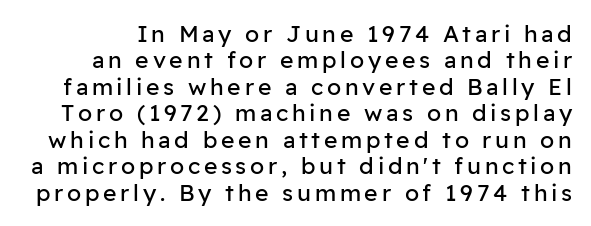
Q: Is the text bold? A: No.
Q: Is the text italic (slanted)? A: No, it is upright.
Q: Is the text underlined? A: No.
Q: Is the spacing between lines tight, normal or loose? A: Tight.
